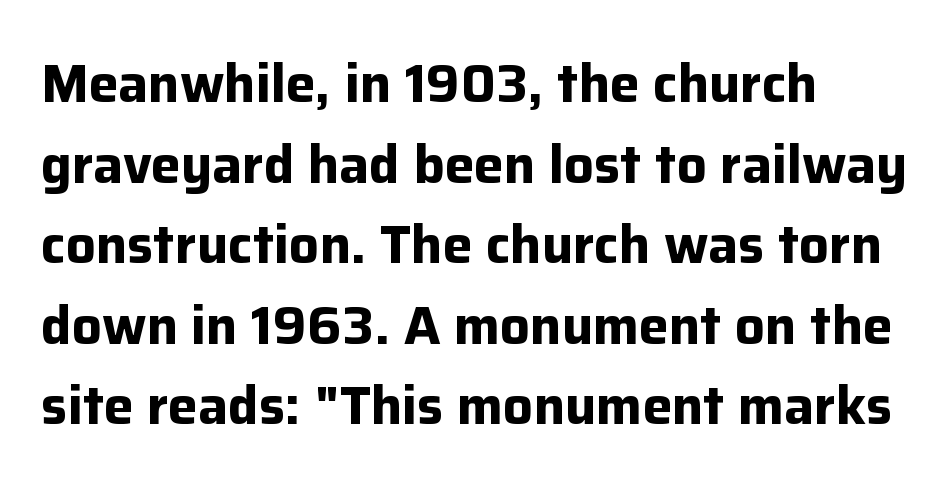
Weight: bold. Varying glyph widths throughout — classic text-font behaviour. Compared with typical paragraphs, the rows here are spaced about the same. Check the space under the baseline: it is left empty.
